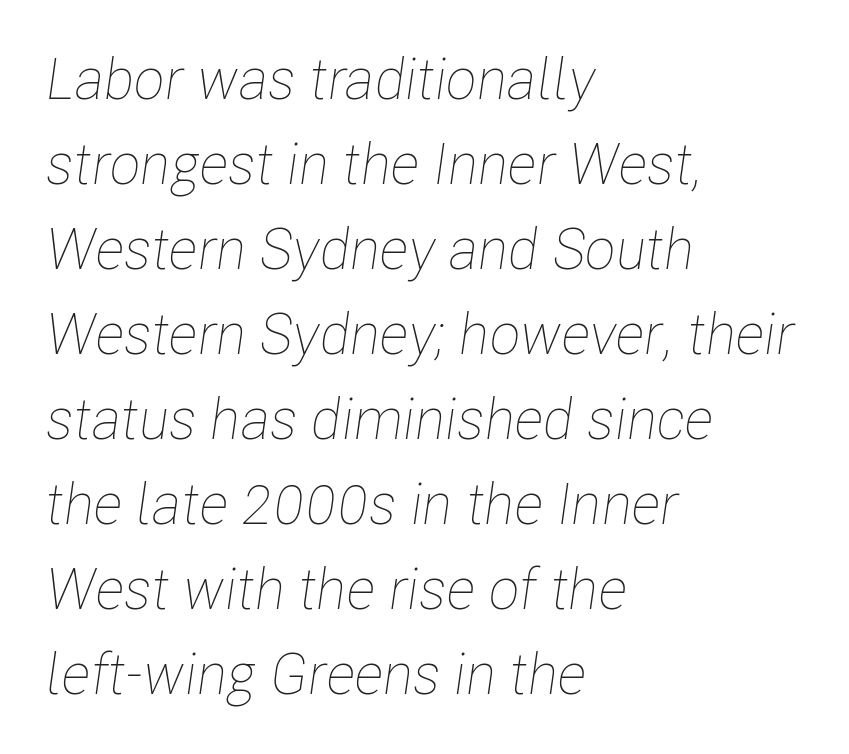
The lines sit at an ordinary, default distance from one another. The string is rendered with underlining switched off. The face used here is rendered with its standard letterfit. The face used here is proportionally spaced, like ordinary book or web type.
